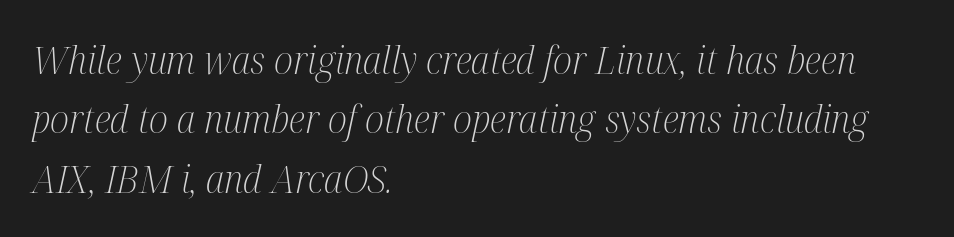
Stems and bowls with no extra thickness — not bold. This is serif lettering, the kind often seen in printed books. Vertical spacing — default. Posture: slanted. Reading down the block, your eye returns to a fixed left position each line.
